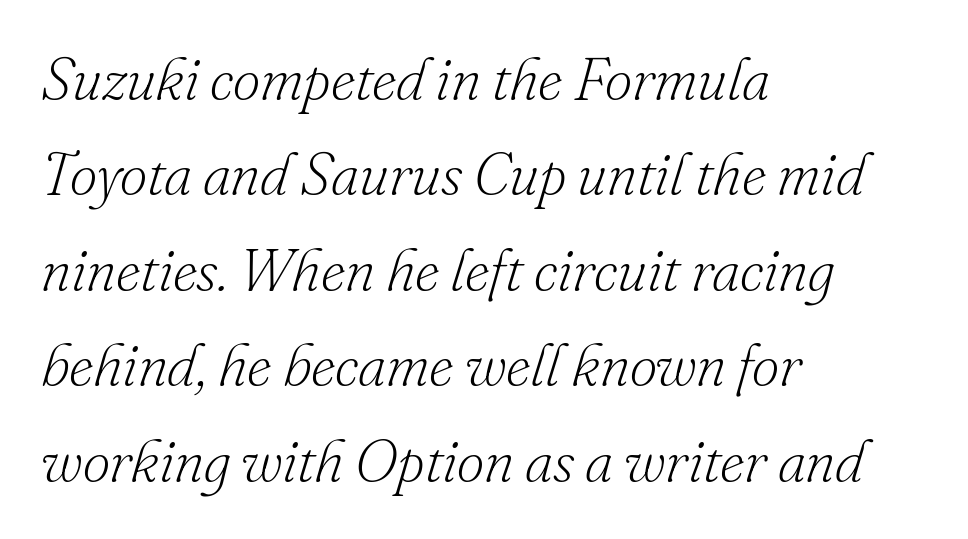
{"serif": "yes", "italic": "yes", "lean": "right", "slant_degrees": 16, "bold": "no", "weight": "light", "width": "normal", "stroke_contrast": "low", "x_height": "small", "monospaced": "no", "underline": "no", "align": "left", "line_spacing": "normal", "line_spacing_ratio": 1.59, "letter_spacing": "normal", "letter_spacing_em": 0.0, "glyph_px": 60}
